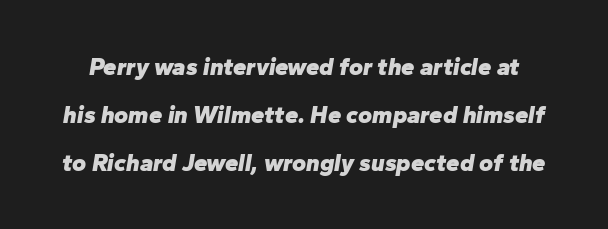
Q: Is the text bold? A: Yes.
Q: Is the text italic (slanted)? A: Yes, it leans right by about 10 degrees.
Q: Is the text underlined? A: No.
Q: Is the spacing between letters normal or unusually wide? A: Normal.
Q: Is the spacing between lines tight, normal or loose? A: Loose.
